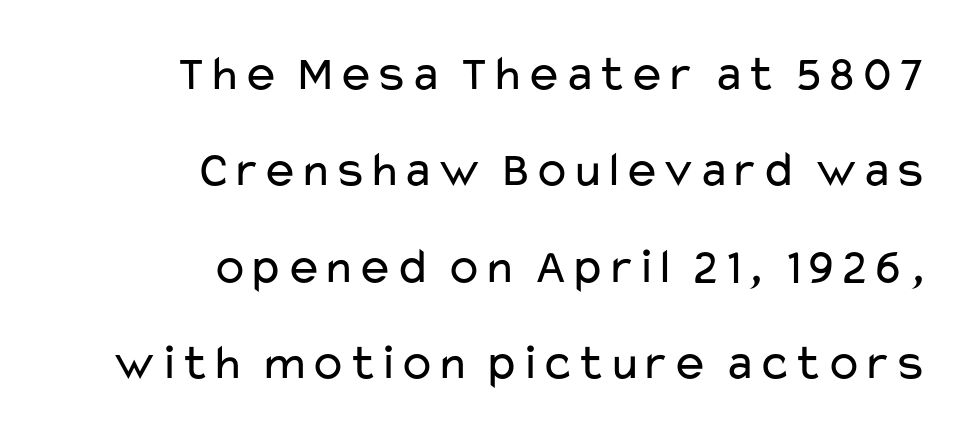
{"serif": "no", "italic": "no", "bold": "no", "weight": "regular", "width": "wide", "stroke_contrast": "low", "x_height": "medium", "monospaced": "no", "underline": "no", "align": "right", "line_spacing": "loose", "line_spacing_ratio": 1.93, "letter_spacing": "normal", "letter_spacing_em": 0.0, "glyph_px": 50}
